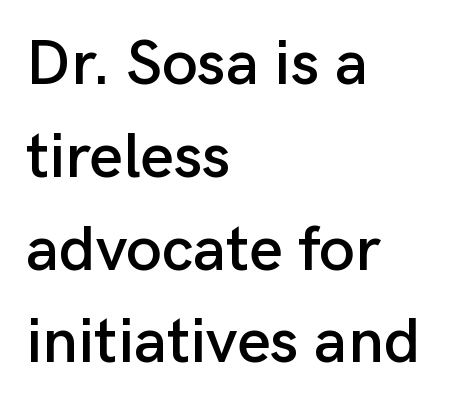
{"serif": "no", "italic": "no", "width": "normal", "stroke_contrast": "low", "x_height": "medium", "monospaced": "no", "underline": "no", "align": "left", "line_spacing": "normal", "line_spacing_ratio": 1.45, "letter_spacing": "normal", "letter_spacing_em": 0.0, "glyph_px": 64}
